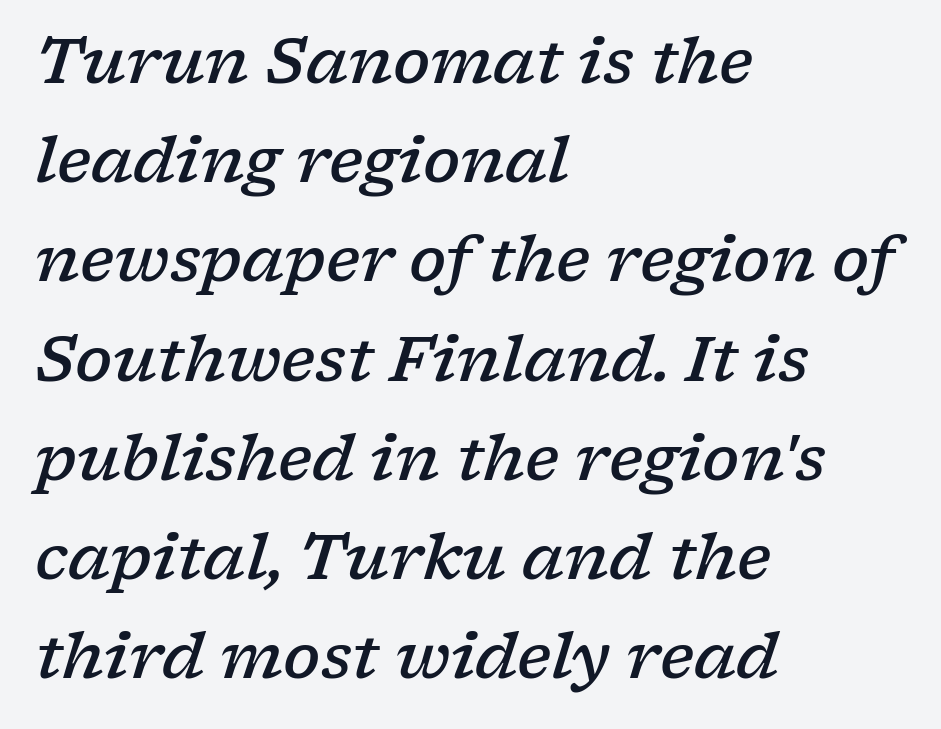
Q: Is the text bold? A: Semi-bold.
Q: Is the text italic (slanted)? A: Yes, it leans right by about 17 degrees.
Q: Is the typeface a serif or a sans-serif typeface? A: Serif.
Q: Is the text underlined? A: No.
Q: How is the paragraph aligned? A: Left-aligned.
Q: Is the spacing between letters normal or unusually wide? A: Normal.
Q: Is the spacing between lines tight, normal or loose? A: Normal.
Q: Width (condensed, normal, or wide)? A: Wide.
Q: Stroke contrast? A: Low.
Q: x-height? A: Medium.
Q: Monospaced? A: No.
